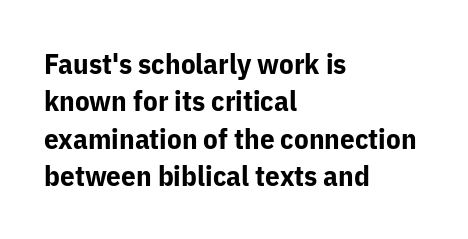
Reading down the block, your eye returns to a fixed left position each line. Vertically, the passage feels balanced, rows spaced as you'd expect. Character widths vary here, with narrow letters taking less room than wide ones. These lines keep a tight, regular rhythm from letter to letter. The typeface chosen for these lines omits serifs. Decoration check: the copy has no underline.
